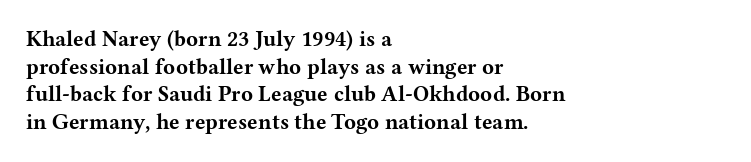
The image shows 22 px bold type, upright; set left-aligned, normal line spacing (1.26x), normal letter spacing, not underlined.
